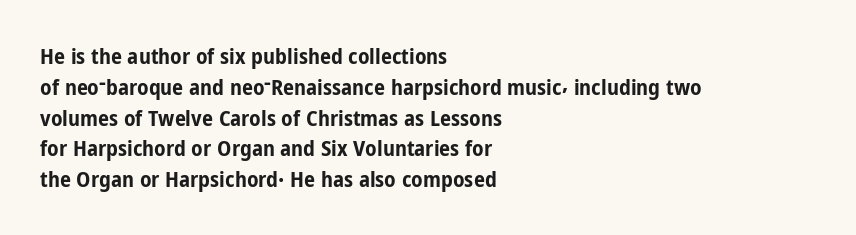
No italicization has been applied; the sample stays upright. The line-height multiplier appears to be the usual default. The face used here has the dense, thick strokes of a bold. Clear beneath every line of the passage. Each word holds together tightly as a unit, with standard inter-letter gaps. The typesetter chose a ragged-right arrangement here.
